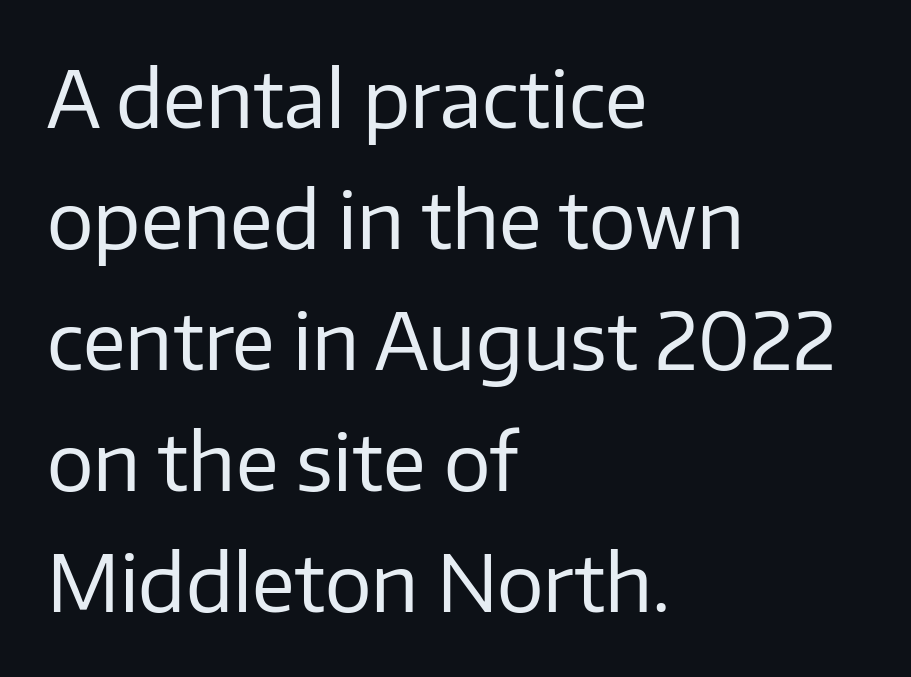
Italic: no, the glyphs are upright roman. The typesetting does not lean heavy: it is not bold. The lines sit at an ordinary, default distance from one another. Left-aligned paragraph, ragged on the right.
